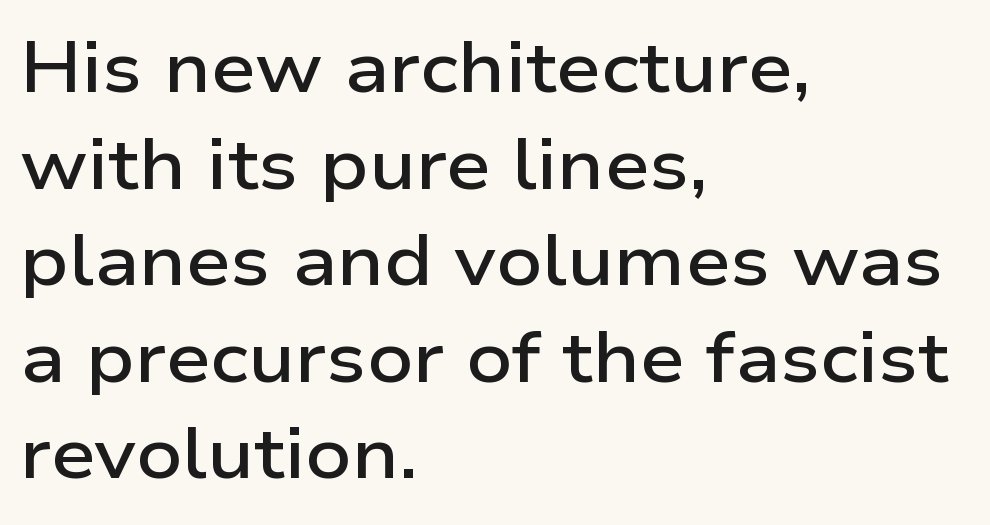
This rendering leaves character spacing at its baseline value. Has an underline been added? It has not. A classic flush-left, rag-right setting is used for this passage. Notice the strokes are somewhat thickened but not fully heavy: this is a semibold. The block of text has a typical density, with ordinary space between rows. Is this a fixed-width face? No — the glyphs have proportional, varying widths.
